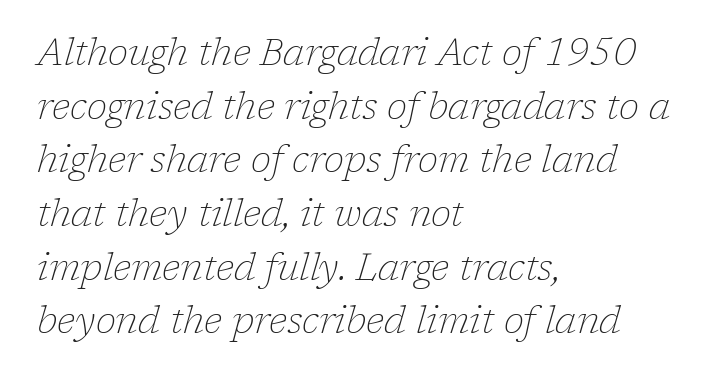
Q: Is the text bold? A: No.
Q: Is the text italic (slanted)? A: Yes, it leans right by about 17 degrees.
Q: Is the typeface a serif or a sans-serif typeface? A: Serif.
Q: Is the text underlined? A: No.
Q: How is the paragraph aligned? A: Left-aligned.
Q: Is the spacing between letters normal or unusually wide? A: Normal.
Q: Is the spacing between lines tight, normal or loose? A: Normal.
Q: Width (condensed, normal, or wide)? A: Normal.
Q: Stroke contrast? A: Low.
Q: x-height? A: Medium.
Q: Monospaced? A: No.
